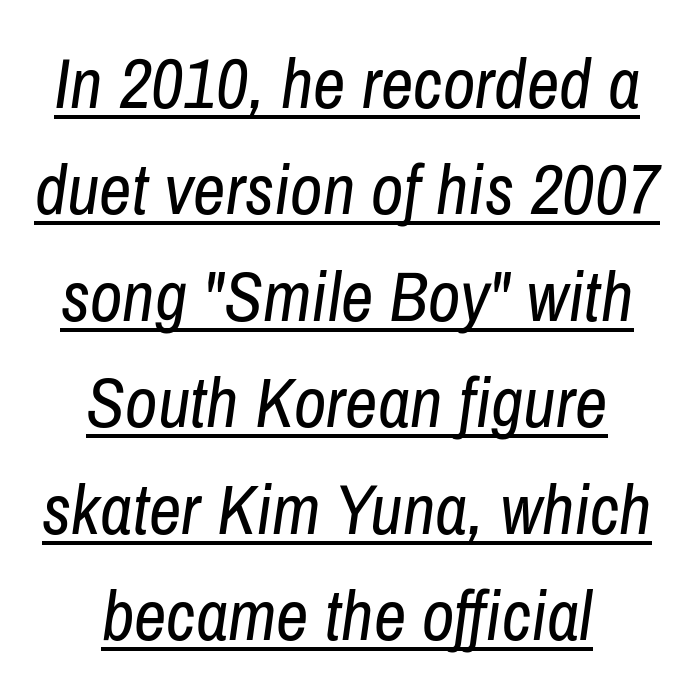
{"italic": "yes", "lean": "right", "slant_degrees": 8, "bold": "no", "weight": "regular", "width": "condensed", "stroke_contrast": "low", "x_height": "medium", "monospaced": "no", "underline": "yes", "align": "center", "line_spacing": "normal", "line_spacing_ratio": 1.5, "letter_spacing": "normal", "letter_spacing_em": 0.0, "glyph_px": 71}
